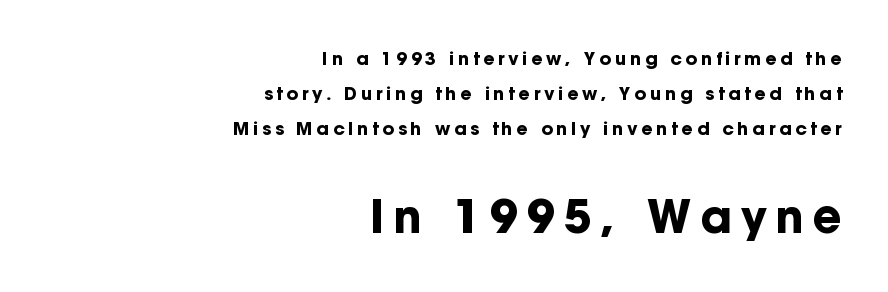
The image shows 45 px bold sans-serif type, upright; set right-aligned, loose line spacing (1.94x), unusually wide letter spacing (+0.2 em), not underlined; the second (bottom) block is 2.5x larger; low stroke contrast and a medium x-height.
